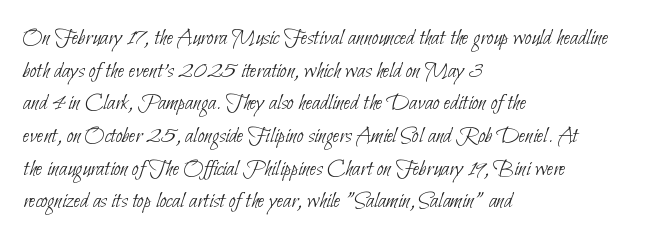
On a weight scale, this lands at 450 or below. The type is set solid horizontally, with unmodified tracking. Every row of glyphs begins at an identical x-position on the left. This rendering features lettering with no underline.
